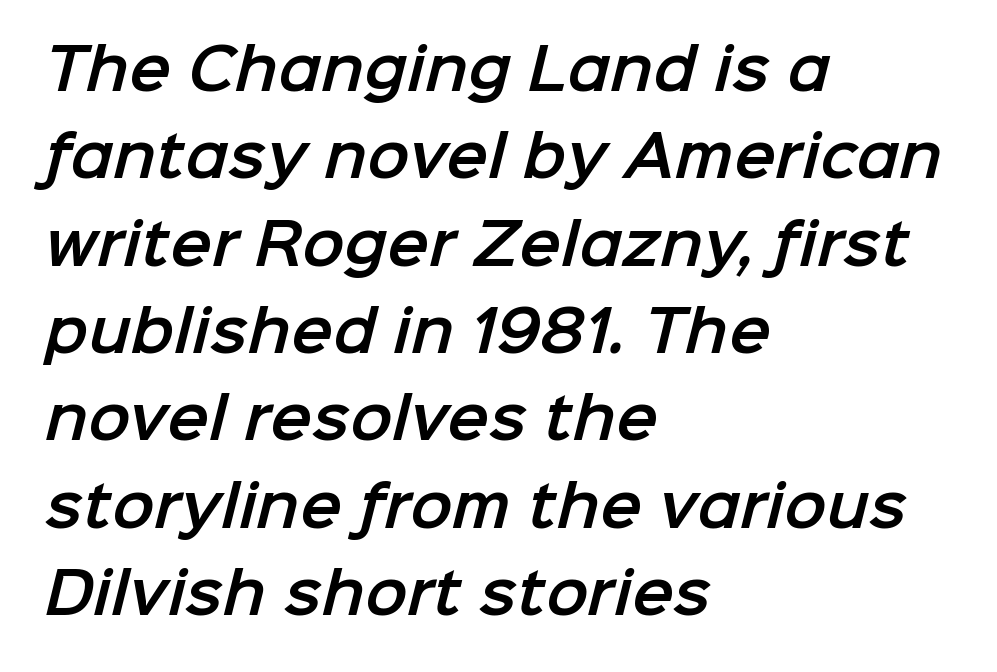
Q: Is the typeface a serif or a sans-serif typeface? A: Sans-serif.
Q: Is the text underlined? A: No.
Q: How is the paragraph aligned? A: Left-aligned.
Q: Is the spacing between letters normal or unusually wide? A: Normal.
Q: Is the spacing between lines tight, normal or loose? A: Normal.
Q: Width (condensed, normal, or wide)? A: Normal.
Q: Stroke contrast? A: Low.
Q: x-height? A: Medium.
Q: Monospaced? A: No.
